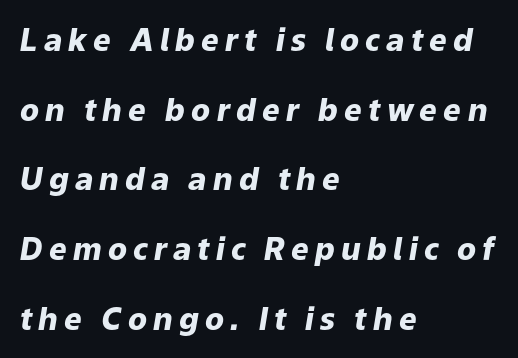
Q: Is the text bold? A: Yes.
Q: Is the text italic (slanted)? A: Yes, it leans right by about 9 degrees.
Q: Is the text underlined? A: No.
Q: How is the paragraph aligned? A: Left-aligned.
Q: Is the spacing between letters normal or unusually wide? A: Unusually wide.
Q: Is the spacing between lines tight, normal or loose? A: Loose.
Q: Width (condensed, normal, or wide)? A: Normal.
Q: Stroke contrast? A: Low.
Q: x-height? A: Medium.
Q: Monospaced? A: No.
